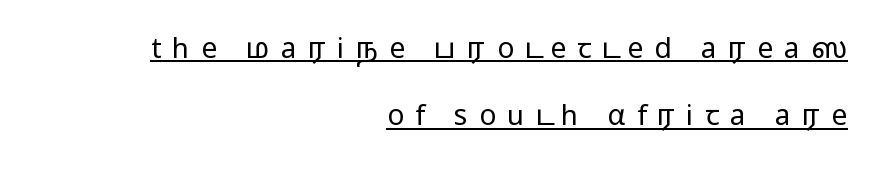
Every row of glyphs terminates at an identical x-position on the right. Unbolded letterforms with no extra heft. Looks like regular typesetting: each glyph gets only the width it needs. This rendering features underlined lettering.
